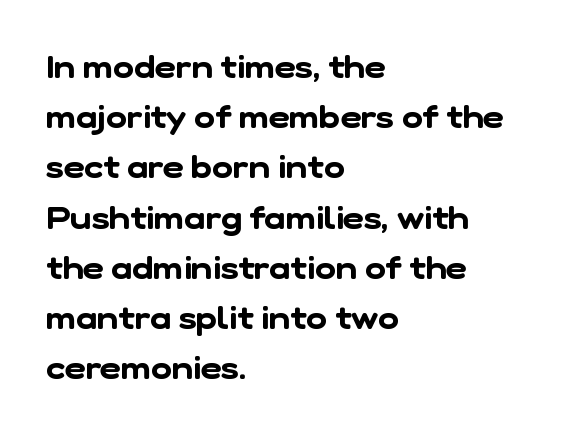
The image shows 32 px sans-serif type; set left-aligned, normal line spacing (1.57x), normal letter spacing, not underlined; low stroke contrast and a medium x-height.
